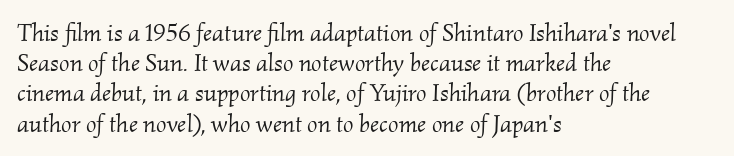
Q: Is the text bold? A: No.
Q: Is the text italic (slanted)? A: Yes, it leans right by about 2 degrees.
Q: Is the text underlined? A: No.
Q: How is the paragraph aligned? A: Left-aligned.
Q: Is the spacing between letters normal or unusually wide? A: Normal.
